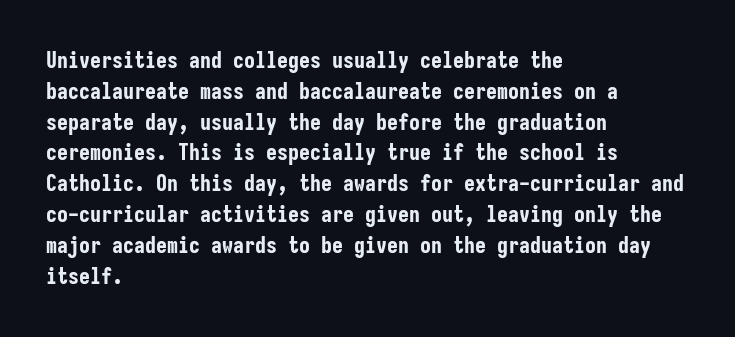
The image shows 22 px bold type, upright; set left-aligned, normal line spacing (1.4x), normal letter spacing, not underlined.
